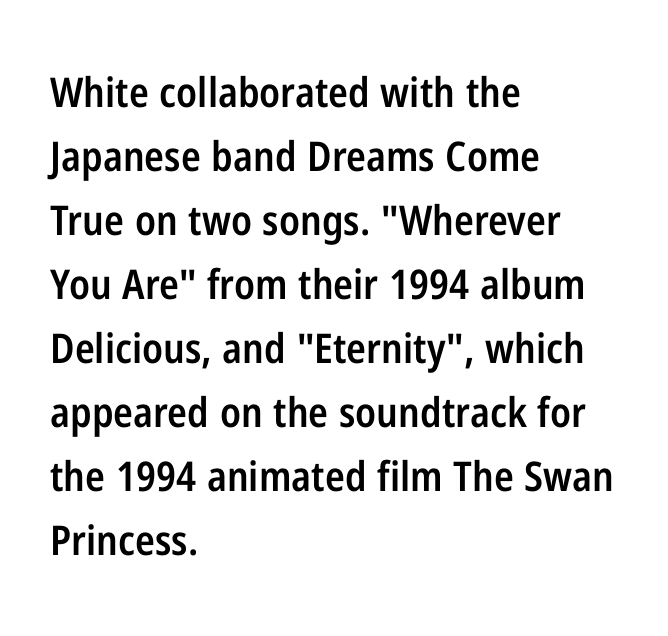
The image shows 41 px semibold, condensed sans-serif type, upright; set left-aligned, normal line spacing (1.56x), normal letter spacing, not underlined; low stroke contrast and a medium x-height.
